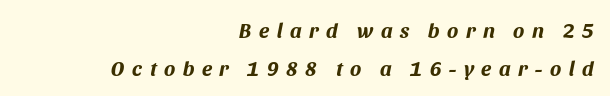
{"italic": "yes", "lean": "right", "slant_degrees": 11, "bold": "yes", "underline": "no", "align": "right", "line_spacing_ratio": 1.79, "letter_spacing": "wide", "letter_spacing_em": 0.36, "glyph_px": 21}
